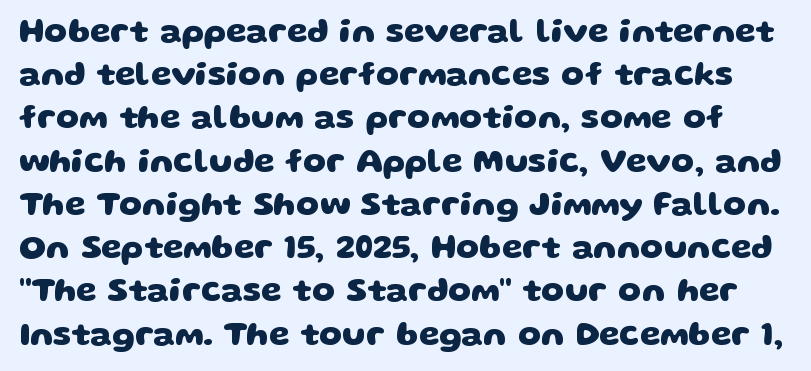
{"serif": "no", "bold": "yes", "weight": "heavy", "width": "wide", "stroke_contrast": "low", "x_height": "large", "monospaced": "no", "underline": "no", "line_spacing": "normal", "line_spacing_ratio": 1.31, "letter_spacing": "normal", "letter_spacing_em": 0.0, "glyph_px": 33}
